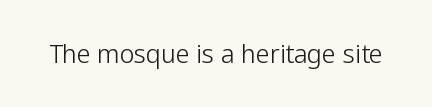
{"italic": "no", "bold": "no", "underline": "no", "letter_spacing": "normal", "letter_spacing_em": 0.0, "glyph_px": 25}
